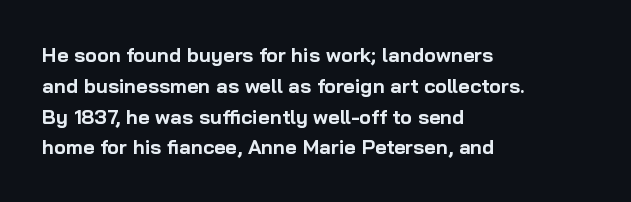
The image shows 20 px bold type, upright; set left-aligned, normal line spacing (1.54x), normal letter spacing, not underlined.
